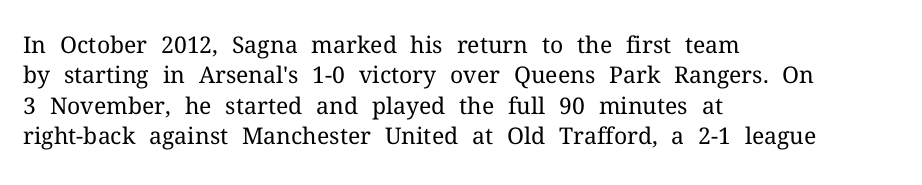
Q: Is the text bold? A: No.
Q: Is the text italic (slanted)? A: No, it is upright.
Q: Is the text underlined? A: No.
Q: How is the paragraph aligned? A: Left-aligned.
Q: Is the spacing between letters normal or unusually wide? A: Normal.
Q: Is the spacing between lines tight, normal or loose? A: Normal.
